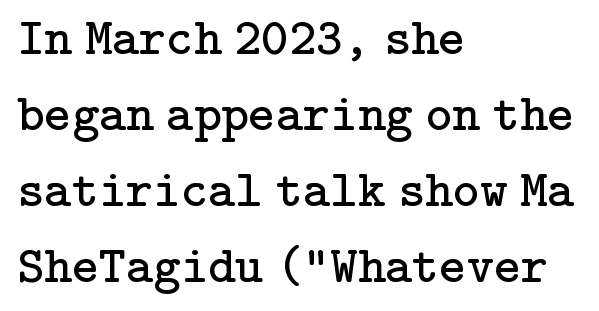
The lettering stays uniformly vertical, giving the passage a roman look. Here the glyphs are tracked normally, forming tight word shapes. Is the block centered? No — it sits flush against the left margin. Typographically, this falls in the serif category. Think standard paragraph weight, or any step lighter than that.
